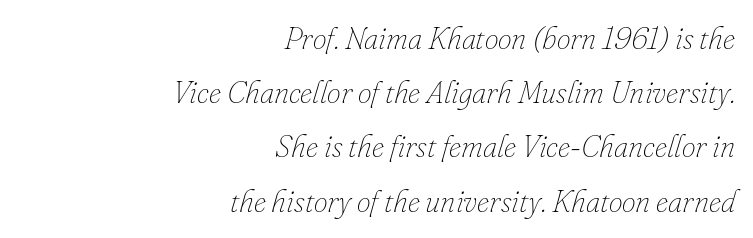
The baseline area is clear. There is no visible air inserted between adjacent glyphs. Horizontal alignment here is rightward, an uncommon choice for prose. Here the designer chose a conventional face with non-uniform glyph widths.
